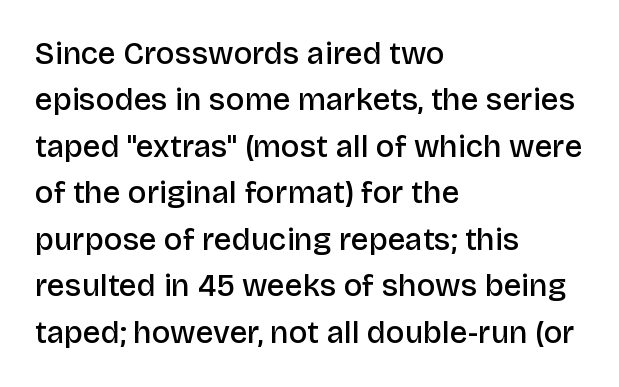
{"serif": "no", "italic": "no", "bold": "semi", "weight": "semibold", "width": "normal", "stroke_contrast": "low", "x_height": "large", "monospaced": "no", "underline": "no", "align": "left", "line_spacing": "normal", "line_spacing_ratio": 1.5, "letter_spacing": "normal", "letter_spacing_em": 0.0, "glyph_px": 31}
